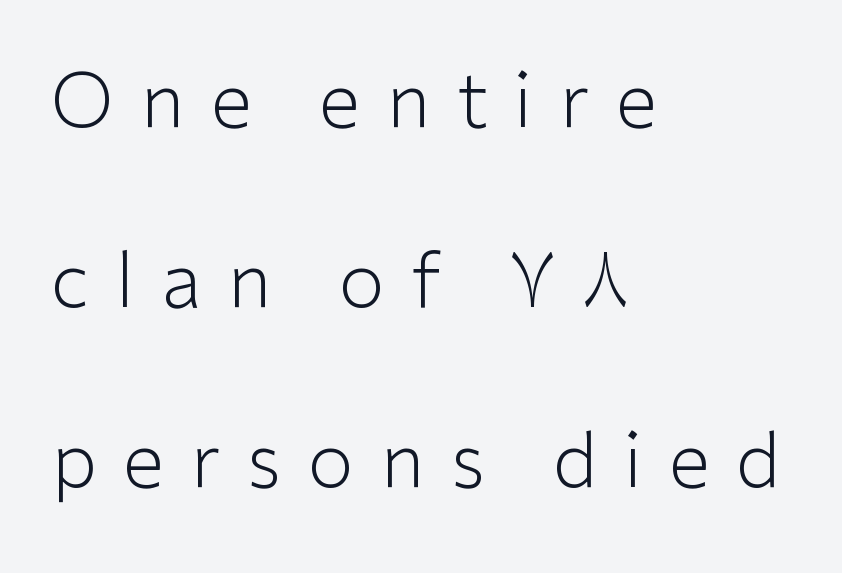
The image shows 75 px light sans-serif type, upright; set left-aligned, loose line spacing (2.4x), unusually wide letter spacing (+0.35 em), not underlined; low stroke contrast and a medium x-height.
